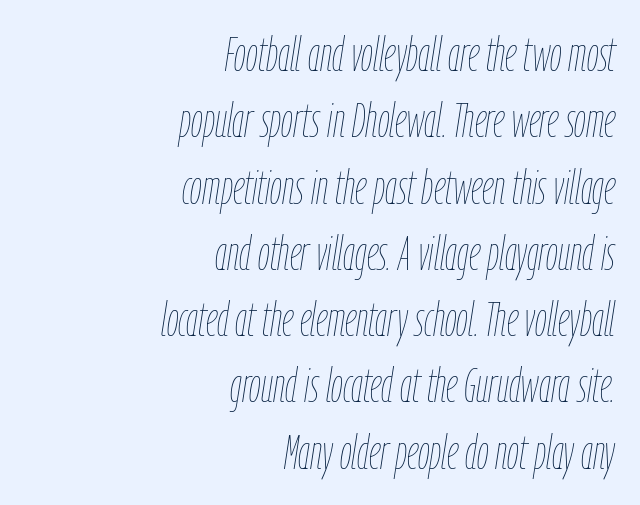
Q: Is the text bold? A: No.
Q: Is the text italic (slanted)? A: Yes, it leans right by about 9 degrees.
Q: Is the text underlined? A: No.
Q: How is the paragraph aligned? A: Right-aligned.
Q: Is the spacing between letters normal or unusually wide? A: Normal.
Q: Is the spacing between lines tight, normal or loose? A: Normal.
Q: Width (condensed, normal, or wide)? A: Condensed.
Q: Stroke contrast? A: Low.
Q: x-height? A: Medium.
Q: Monospaced? A: No.
